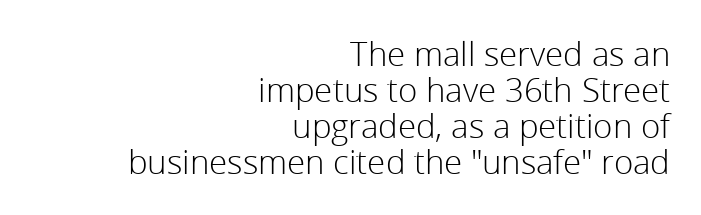
Every row of glyphs terminates at an identical x-position on the right. Standard letterfit; no display-style spreading of the glyphs. Nothing sits at the stroke ends, so this counts as sans-serif. Check under the words: just untouched page.
